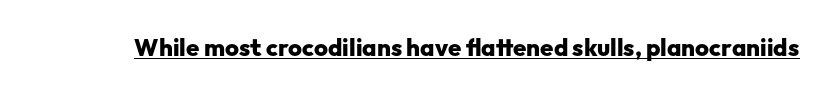
The image shows 24 px bold type, upright; set normal letter spacing, underlined.
